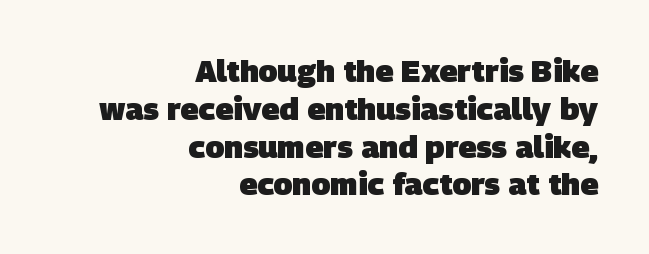
The font family rendered here belongs to the sans-serif group. You could not count columns in this text — the font is proportionally spaced. Glance below the letters and you will spot only blank space. Which margin do the lines hug? The right one — the left edge is uneven. Is the type bold? Yes — the strokes are clearly thick and heavy. How are the letters spaced? Ordinarily, with no added tracking.
